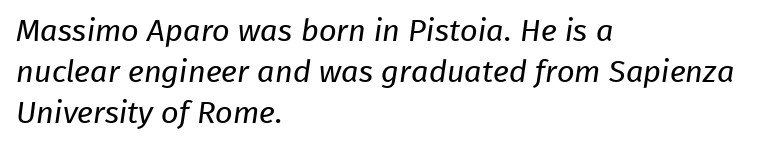
The image shows 31 px regular-weight sans-serif type; set left-aligned, normal line spacing (1.33x), normal letter spacing, not underlined; low stroke contrast and a medium x-height.
